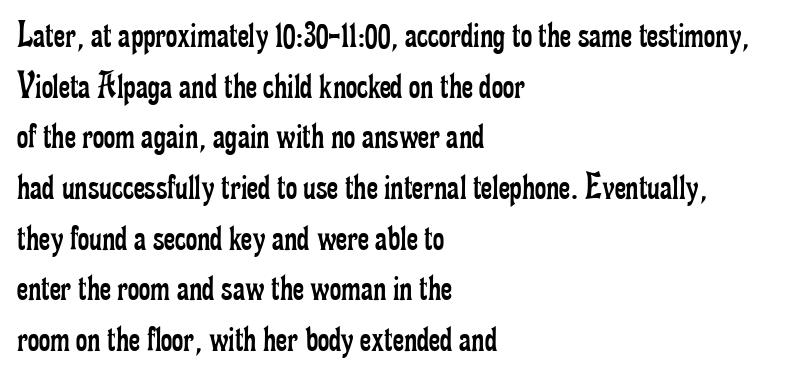
{"serif": "yes", "italic": "no", "bold": "no", "weight": "regular", "width": "condensed", "stroke_contrast": "low", "x_height": "small", "monospaced": "no", "underline": "no", "align": "left", "line_spacing": "normal", "line_spacing_ratio": 1.3, "letter_spacing": "normal", "letter_spacing_em": 0.0, "glyph_px": 39}
